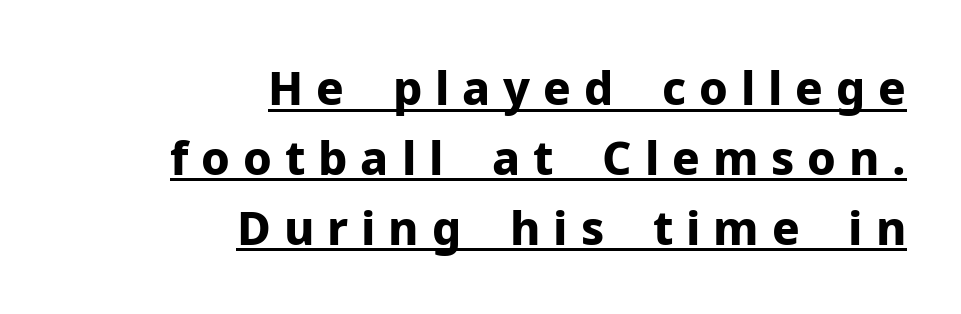
The line-height multiplier appears to be the usual default. The gaps between neighbouring characters are conspicuously large. The words here are underlined. The face used here is a sans, in the tradition of grotesques and geometrics.
